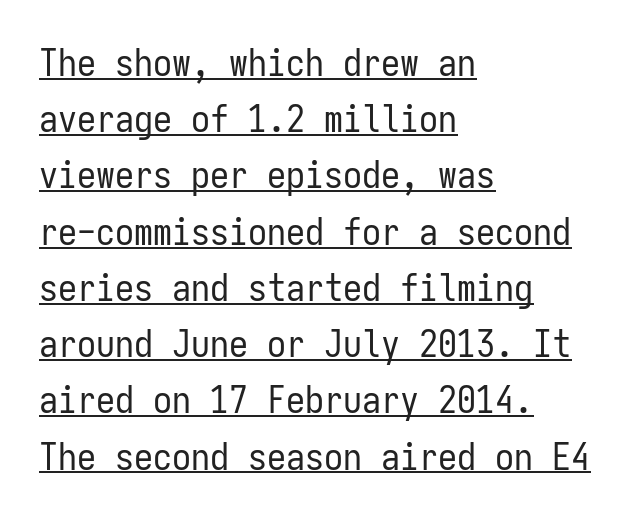
The type is set solid horizontally, with unmodified tracking. The string is rendered with underlining switched on. You could count columns in this text — the font is strictly monospaced. This rendering employs a face without finishing strokes, i.e., a sans-serif. Normally led — the rows are evenly, conventionally spaced. All the whitespace from short lines collects on the right.
